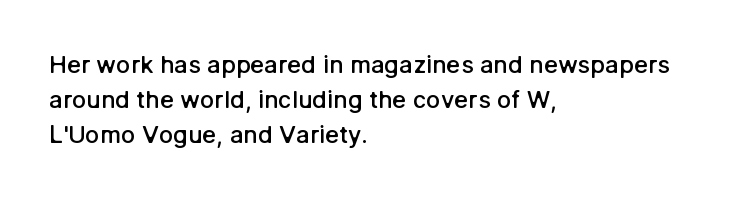
{"italic": "no", "bold": "semi", "underline": "no", "align": "left", "line_spacing": "normal", "line_spacing_ratio": 1.46, "letter_spacing": "normal", "letter_spacing_em": 0.0, "glyph_px": 24}
